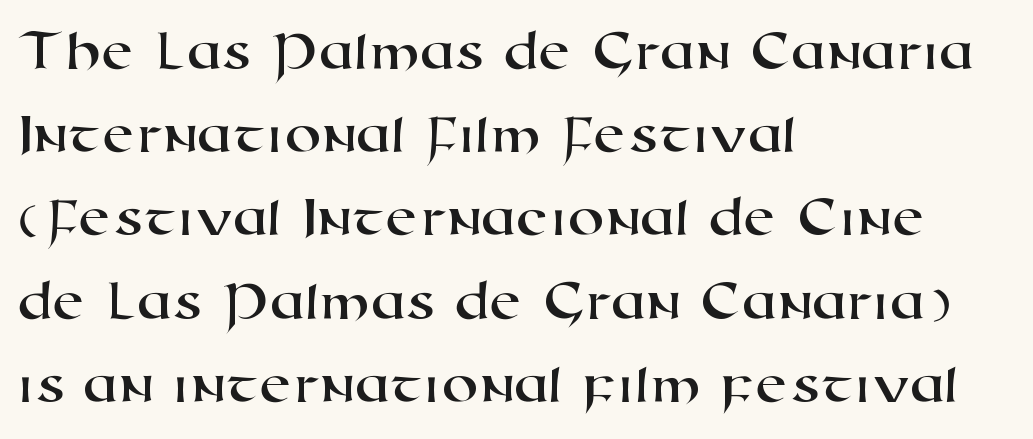
The image shows 59 px wide sans-serif type; set left-aligned, normal line spacing (1.41x), normal letter spacing, not underlined; high stroke contrast and a medium x-height.
